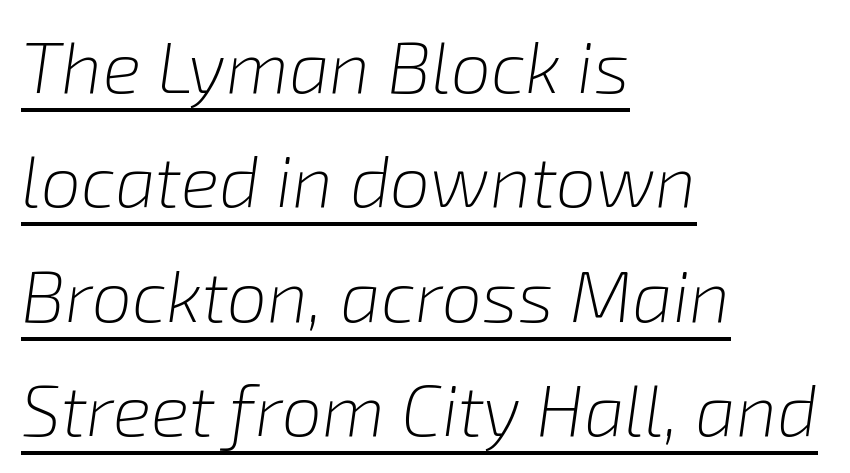
{"italic": "yes", "lean": "right", "slant_degrees": 8, "bold": "no", "weight": "light", "width": "normal", "stroke_contrast": "low", "x_height": "medium", "monospaced": "no", "underline": "yes", "align": "left", "line_spacing": "normal", "line_spacing_ratio": 1.59, "letter_spacing": "normal", "letter_spacing_em": 0.0, "glyph_px": 72}
